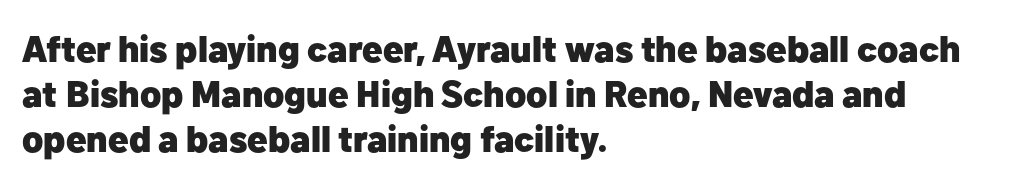
Q: Is the text bold? A: Yes.
Q: Is the text italic (slanted)? A: No, it is upright.
Q: Is the typeface a serif or a sans-serif typeface? A: Sans-serif.
Q: Is the text underlined? A: No.
Q: How is the paragraph aligned? A: Left-aligned.
Q: Is the spacing between letters normal or unusually wide? A: Normal.
Q: Width (condensed, normal, or wide)? A: Normal.
Q: Stroke contrast? A: Low.
Q: x-height? A: Medium.
Q: Monospaced? A: No.
